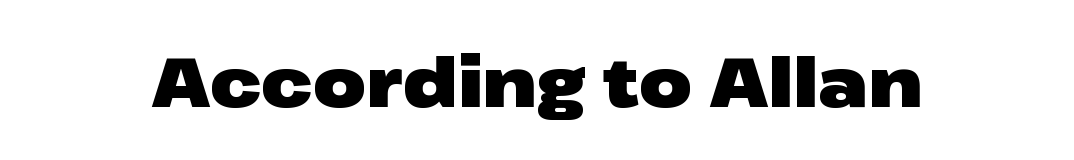
The image shows 69 px heavy, wide sans-serif type, upright; set normal letter spacing, not underlined; low stroke contrast and a medium x-height.
